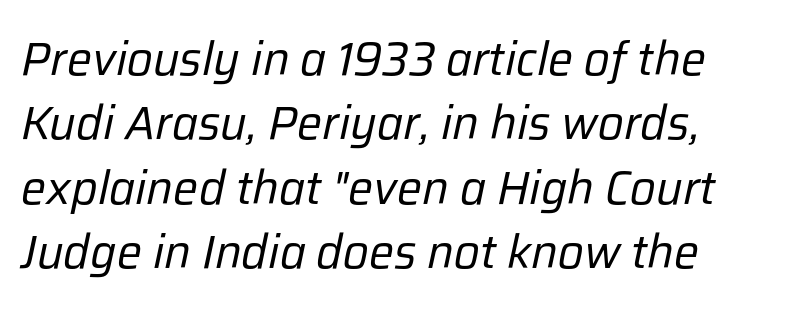
Q: Is the text bold? A: No.
Q: Is the text italic (slanted)? A: Yes, it leans right by about 12 degrees.
Q: Is the text underlined? A: No.
Q: How is the paragraph aligned? A: Left-aligned.
Q: Is the spacing between letters normal or unusually wide? A: Normal.
Q: Is the spacing between lines tight, normal or loose? A: Normal.
Q: Width (condensed, normal, or wide)? A: Normal.
Q: Stroke contrast? A: Low.
Q: x-height? A: Medium.
Q: Monospaced? A: No.
